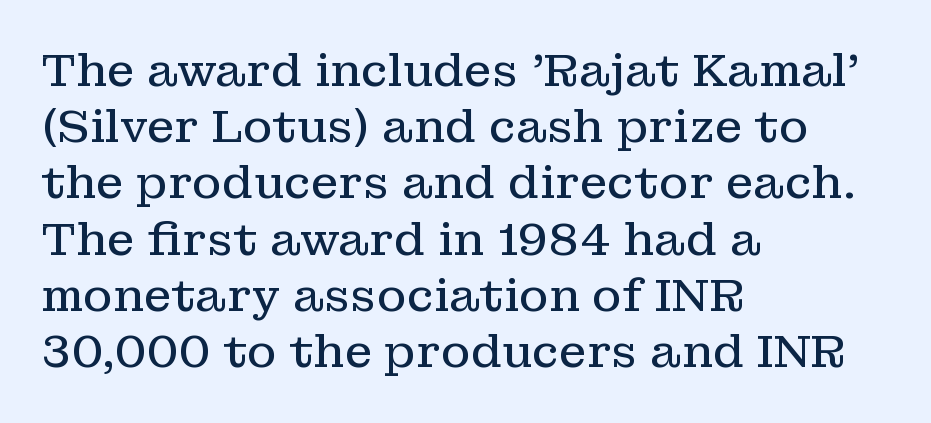
A roman cut, with each character standing at attention. The passage shown is typed in a proportional face where columns would drift. Quick note: underline off. No letter is thick-stroked: the sample isn't bold. Look at the tracking — it's just the regular setting, nothing added. One glance says typical: line gaps are just what's usual.
